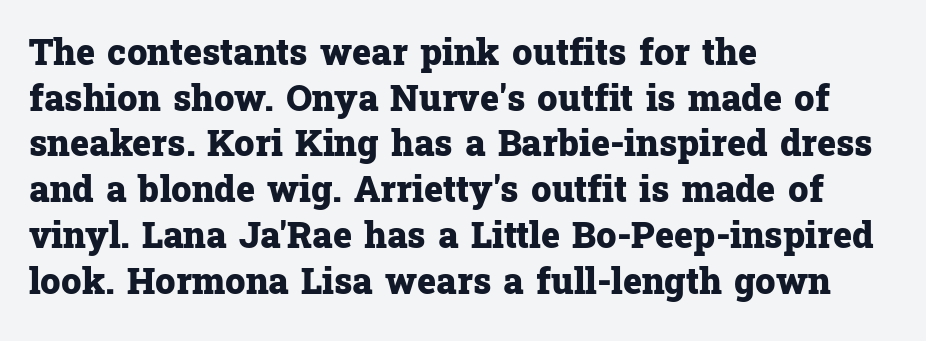
The image shows 36 px heavy serif type, upright; set left-aligned, normal line spacing (1.27x), normal letter spacing, not underlined; low stroke contrast and a medium x-height.
